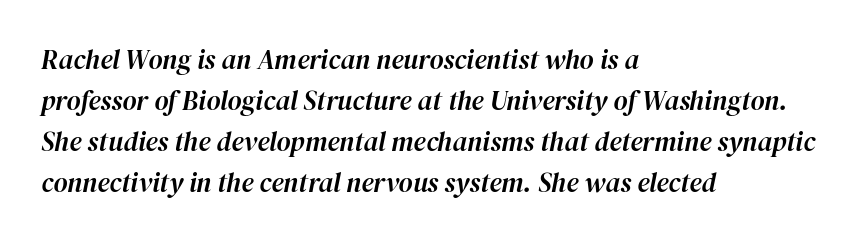
Tall strokes in this sample are angled rather than plumb. The rendering uses a moderate line-height, typical for paragraphs. Alignment: flush left. Check under the words: just untouched page.
